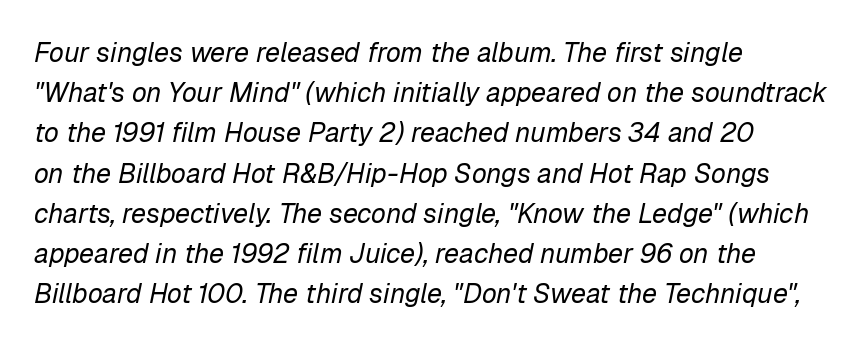
Q: Is the text bold? A: No.
Q: Is the text italic (slanted)? A: Yes, it leans right by about 12 degrees.
Q: Is the text underlined? A: No.
Q: How is the paragraph aligned? A: Left-aligned.
Q: Is the spacing between letters normal or unusually wide? A: Normal.
Q: Is the spacing between lines tight, normal or loose? A: Normal.
